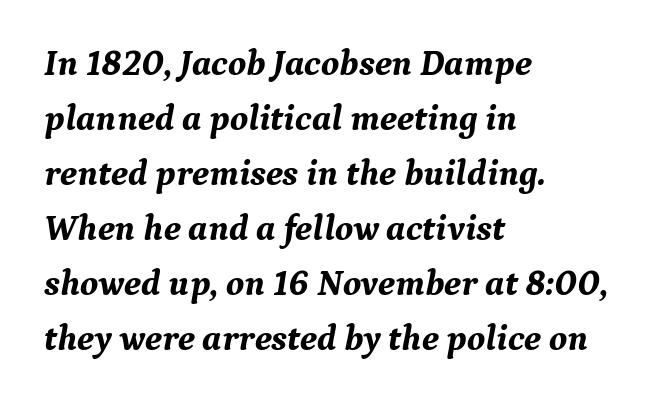
Descender tails drop into unmarked territory. Students, observe: this is what conventionally led text looks like. The rendering uses natural spacing where letterforms have individual widths. Students, this is bold: see how much ink each stroke carries. Horizontally, the lines are justified to the leading edge only. Quick note: italic.
